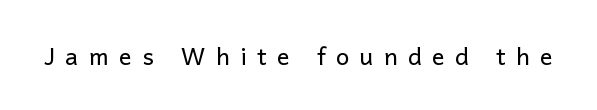
Q: Is the text bold? A: No.
Q: Is the text italic (slanted)? A: No, it is upright.
Q: Is the text underlined? A: No.
Q: Is the spacing between letters normal or unusually wide? A: Unusually wide.
